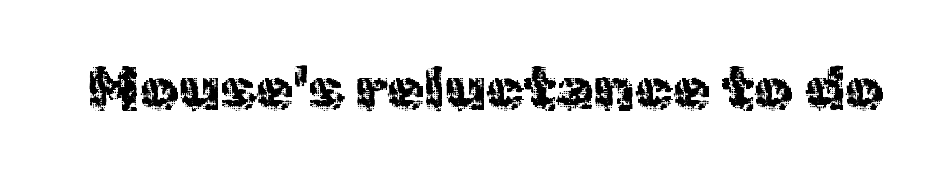
The tracking reads as untouched default to a designer's eye. Ascenders rise straight up at ninety degrees. Looks like regular typesetting: each glyph gets only the width it needs. This rendering employs a face without finishing strokes, i.e., a sans-serif.
